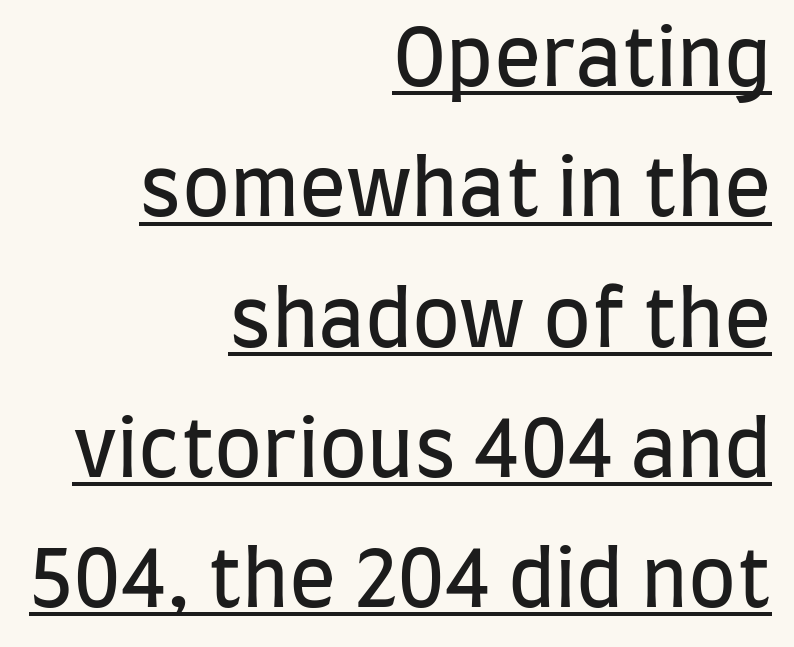
Is this a fixed-width face? No — the glyphs have proportional, varying widths. The lines sit at an ordinary, default distance from one another. Style check: upright. Each word holds together tightly as a unit, with standard inter-letter gaps. The strokes carry an ordinary text weight at most. Underlining? Definitely there.
